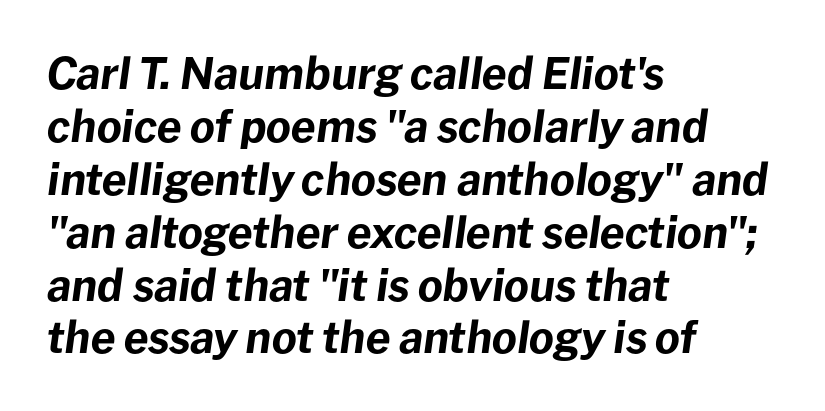
This sample has the flowing, uneven cadence of proportional lettering. The text carries the slant typical of an italic or oblique font. Only glyphs here, with clear space below each row. Weight: bold. Every row of glyphs begins at an identical x-position on the left. Tracking value appears to be zero — textbook default spacing.
